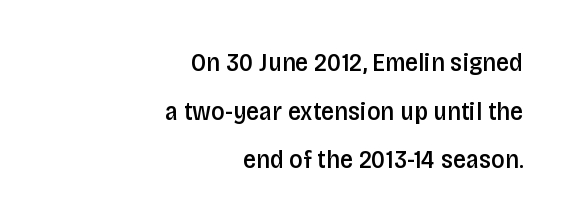
Q: Is the text bold? A: Semi-bold.
Q: Is the text italic (slanted)? A: No, it is upright.
Q: Is the text underlined? A: No.
Q: How is the paragraph aligned? A: Right-aligned.
Q: Is the spacing between letters normal or unusually wide? A: Normal.
